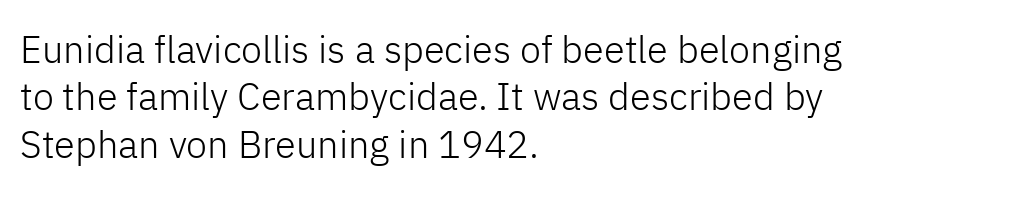
Q: Is the text bold? A: No.
Q: Is the text italic (slanted)? A: No, it is upright.
Q: Is the typeface a serif or a sans-serif typeface? A: Sans-serif.
Q: Is the text underlined? A: No.
Q: How is the paragraph aligned? A: Left-aligned.
Q: Is the spacing between letters normal or unusually wide? A: Normal.
Q: Is the spacing between lines tight, normal or loose? A: Normal.
Q: Width (condensed, normal, or wide)? A: Normal.
Q: Stroke contrast? A: Low.
Q: x-height? A: Medium.
Q: Monospaced? A: No.
